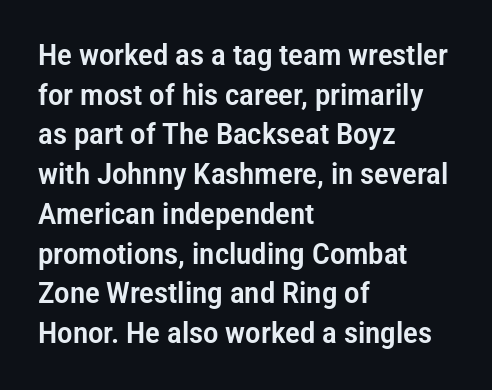
Look at the tracking — it's just the regular setting, nothing added. The zone under the glyphs is completely vacant. These lines sit exactly where default settings would place them. The rendering uses natural spacing where letterforms have individual widths.
